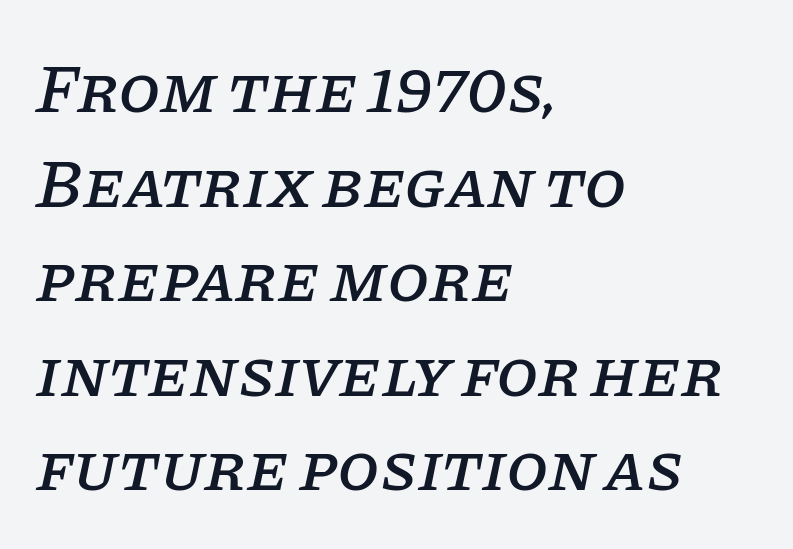
{"serif": "yes", "italic": "yes", "lean": "right", "slant_degrees": 11, "width": "normal", "stroke_contrast": "low", "x_height": "large", "monospaced": "no", "underline": "no", "align": "left", "line_spacing": "normal", "line_spacing_ratio": 1.39, "letter_spacing": "normal", "letter_spacing_em": 0.0, "glyph_px": 68}
